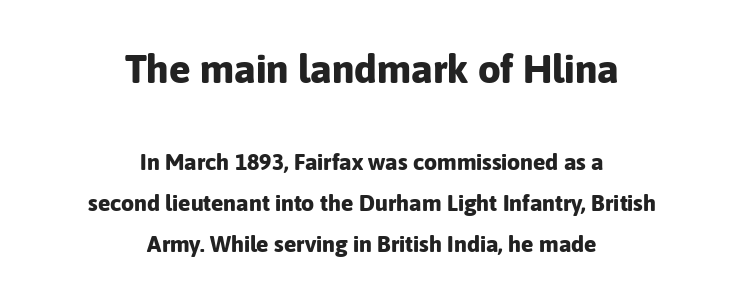
Q: Is the text bold? A: Yes.
Q: Is the text italic (slanted)? A: No, it is upright.
Q: Is the typeface a serif or a sans-serif typeface? A: Sans-serif.
Q: Is the text underlined? A: No.
Q: How is the paragraph aligned? A: Centered.
Q: Is the spacing between letters normal or unusually wide? A: Normal.
Q: Which block of text is set in a larger size, the first (top) or the second (bottom)? A: The first (top) one.
Q: Width (condensed, normal, or wide)? A: Normal.
Q: Stroke contrast? A: Low.
Q: x-height? A: Medium.
Q: Monospaced? A: No.
